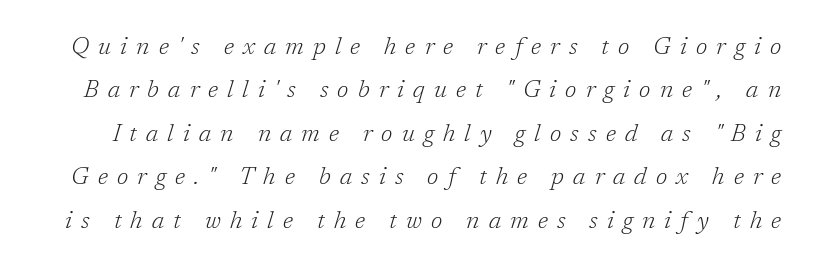
{"italic": "yes", "lean": "right", "slant_degrees": 17, "bold": "no", "underline": "no", "line_spacing_ratio": 1.81, "letter_spacing": "wide", "letter_spacing_em": 0.38, "glyph_px": 24}
